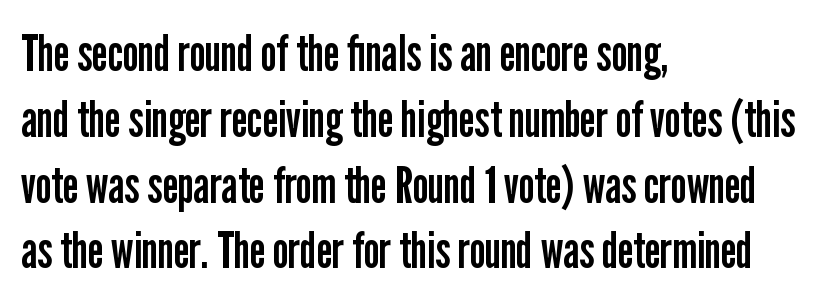
{"serif": "no", "italic": "no", "bold": "no", "weight": "regular", "width": "condensed", "stroke_contrast": "low", "x_height": "medium", "monospaced": "no", "underline": "no", "align": "left", "line_spacing": "normal", "line_spacing_ratio": 1.29, "letter_spacing": "normal", "letter_spacing_em": 0.0, "glyph_px": 51}
